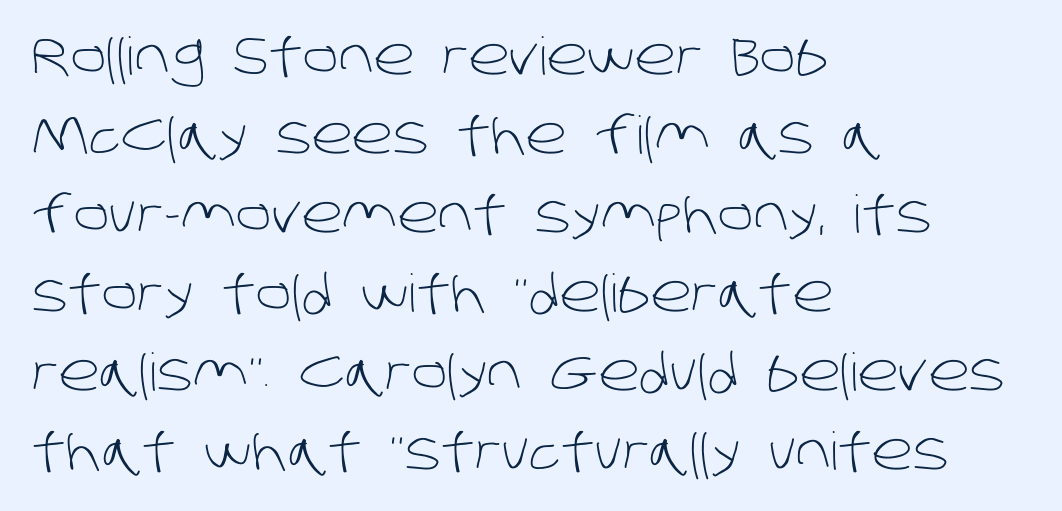
Q: Is the text bold? A: No.
Q: Is the typeface a serif or a sans-serif typeface? A: Sans-serif.
Q: Is the text underlined? A: No.
Q: How is the paragraph aligned? A: Left-aligned.
Q: Is the spacing between letters normal or unusually wide? A: Normal.
Q: Is the spacing between lines tight, normal or loose? A: Normal.
Q: Width (condensed, normal, or wide)? A: Normal.
Q: Stroke contrast? A: Low.
Q: x-height? A: Large.
Q: Monospaced? A: No.
